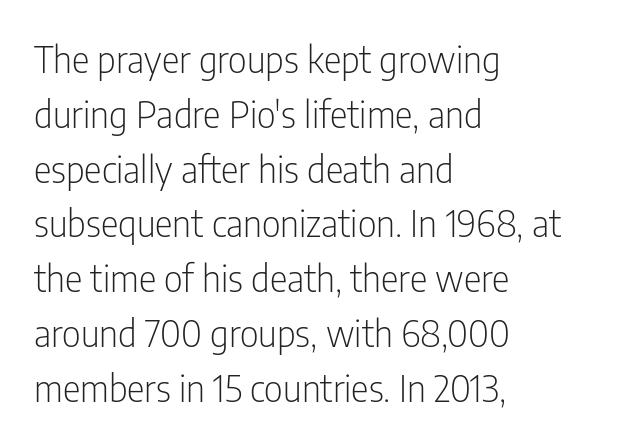
A typesetter would call this leading conventional body-copy spacing. Type style note: lacks serifs. Weight: in the light-to-regular range. The setting favours the left margin, as ordinary paragraphs usually do.
